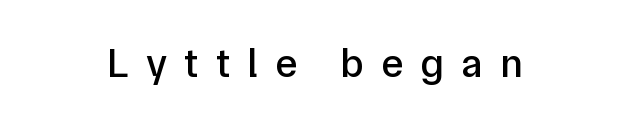
This rendering features lettering with no underline. Nope, not italic — everything's standing straight. Nothing sits at the stroke ends, so this counts as sans-serif. The letterforms stand isolated, each surrounded by extra space. These lines are rendered in a variable-pitch font.
